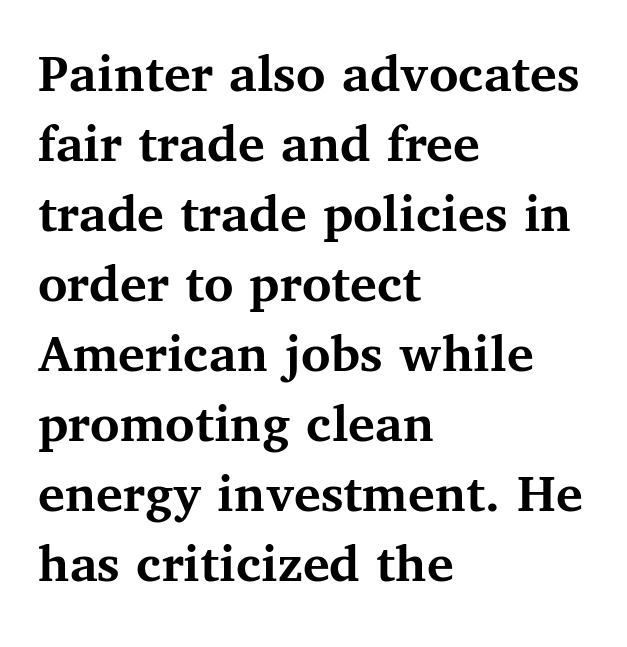
The image shows 56 px semibold serif type, upright; set left-aligned, normal line spacing (1.25x), normal letter spacing, not underlined; medium stroke contrast and a medium x-height.
